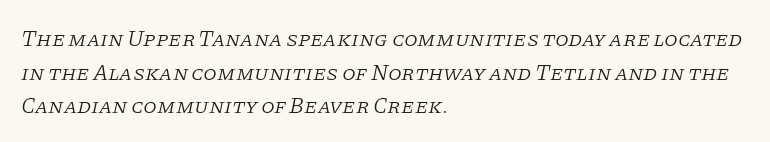
Letters have the restrained weight of plain body copy at most. Where is the straight margin? On the left. Honestly, the letter spacing is just normal — you wouldn't notice it. Descenders hang freely into open space. One glance says typical: line gaps are just what's usual.
